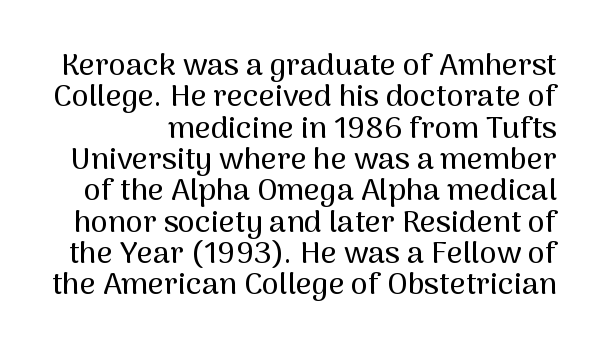
Q: Is the text italic (slanted)? A: No, it is upright.
Q: Is the typeface a serif or a sans-serif typeface? A: Sans-serif.
Q: Is the text underlined? A: No.
Q: Is the spacing between letters normal or unusually wide? A: Normal.
Q: Is the spacing between lines tight, normal or loose? A: Tight.
Q: Width (condensed, normal, or wide)? A: Normal.
Q: Stroke contrast? A: Medium.
Q: x-height? A: Medium.
Q: Monospaced? A: No.
